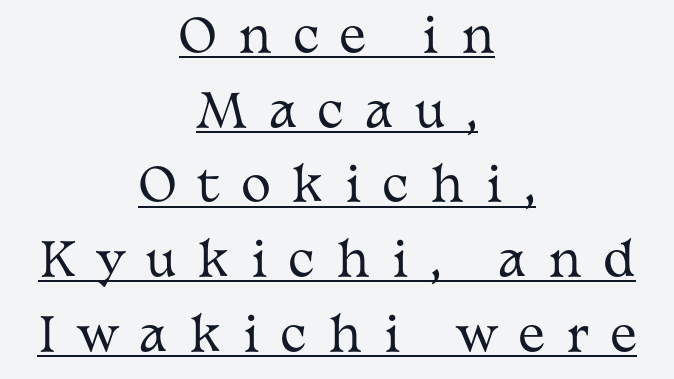
If you folded the block vertically in half, each line would mirror itself in length. Beneath each row of characters lies a ruled line. In terms of letterform style, serifs are clearly present. The passage shown is typed in a proportional face where columns would drift.
